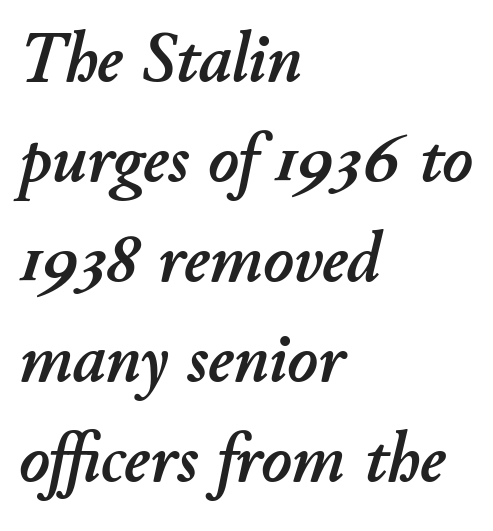
The image shows 72 px text type, italic (leaning right); set left-aligned, normal line spacing (1.39x), normal letter spacing, not underlined; low stroke contrast and a small x-height.
